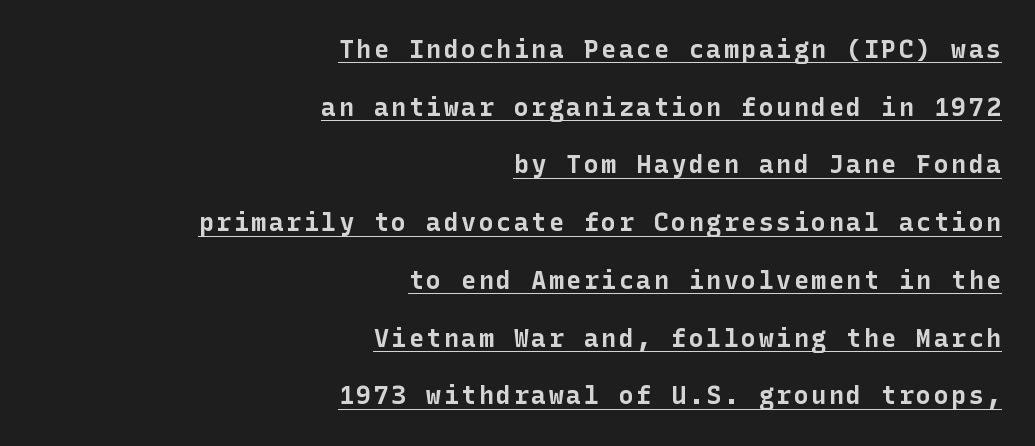
The font is running at its bold setting. Does a line run under the words? Yes, clearly. In terms of leading, this rendering errs on the spacious side. Ascenders rise straight up at ninety degrees.
